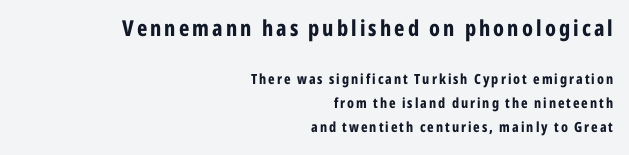
The image shows 22 px bold type, upright; set right-aligned, line spacing 1.71x, not underlined; the first (top) block is 1.57x larger.
